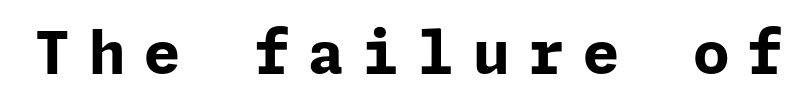
Q: Is the text bold? A: Yes.
Q: Is the text italic (slanted)? A: No, it is upright.
Q: Is the typeface a serif or a sans-serif typeface? A: Sans-serif.
Q: Is the text underlined? A: No.
Q: Is the spacing between letters normal or unusually wide? A: Unusually wide.
Q: Width (condensed, normal, or wide)? A: Normal.
Q: Stroke contrast? A: Low.
Q: x-height? A: Medium.
